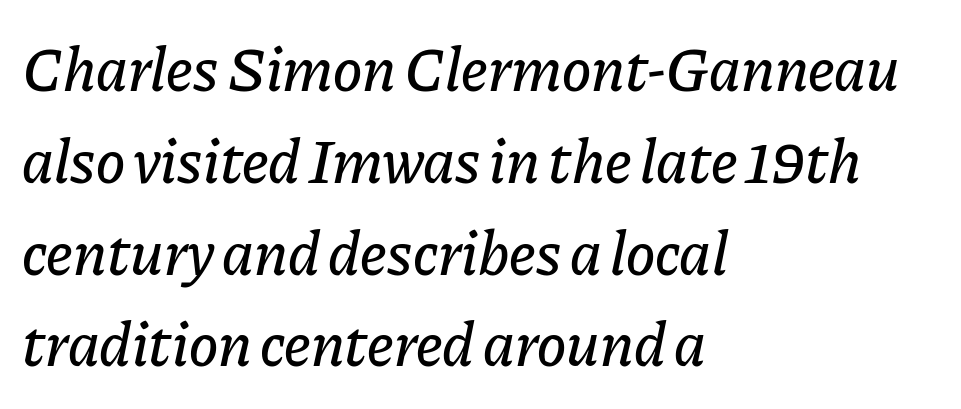
The image shows 62 px text type, italic (leaning right); set left-aligned, normal line spacing (1.48x), normal letter spacing, not underlined; low stroke contrast and a medium x-height.
